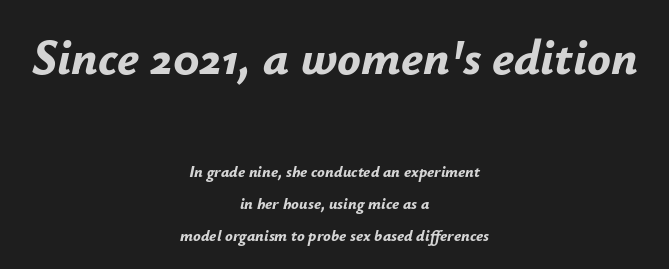
Q: Is the text bold? A: Yes.
Q: Is the text italic (slanted)? A: Yes, it leans right by about 12 degrees.
Q: Is the text underlined? A: No.
Q: How is the paragraph aligned? A: Centered.
Q: Is the spacing between letters normal or unusually wide? A: Normal.
Q: Is the spacing between lines tight, normal or loose? A: Loose.
Q: Which block of text is set in a larger size, the first (top) or the second (bottom)? A: The first (top) one.
Q: Width (condensed, normal, or wide)? A: Normal.
Q: Stroke contrast? A: Low.
Q: x-height? A: Small.
Q: Monospaced? A: No.
